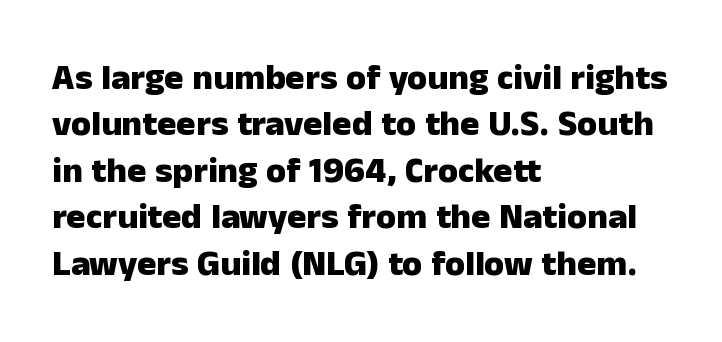
{"serif": "no", "italic": "no", "bold": "yes", "weight": "heavy", "width": "normal", "stroke_contrast": "low", "x_height": "medium", "monospaced": "no", "underline": "no", "align": "left", "line_spacing": "normal", "line_spacing_ratio": 1.29, "letter_spacing": "normal", "letter_spacing_em": 0.0, "glyph_px": 36}
